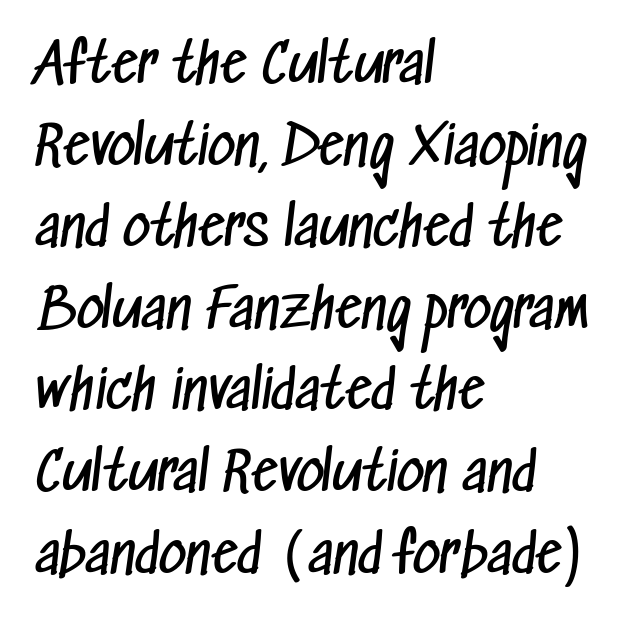
The passage shown has conventional tracking throughout. Notice how descenders clear the ascenders below comfortably — that's standard leading. Is the type heavy? It reads as light-to-regular instead. Check the space under the baseline: it is left empty. A typesetter would call this proportional, since set widths differ per character.
